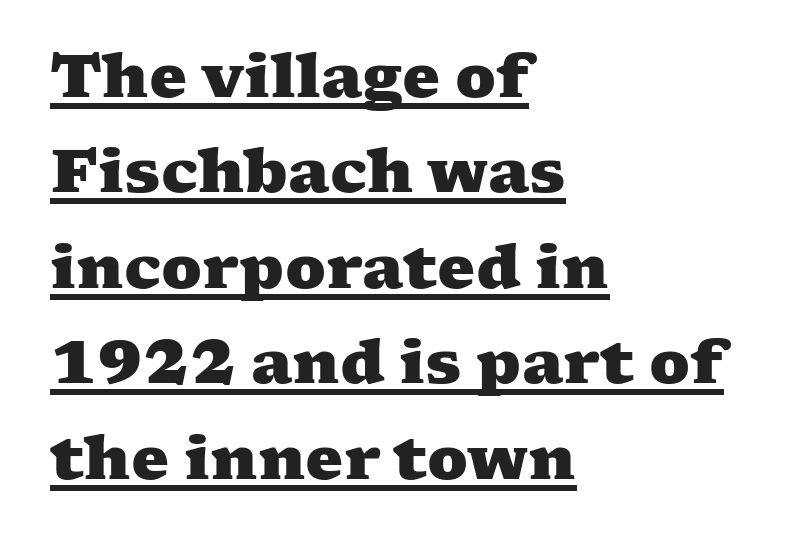
The image shows 60 px heavy, wide serif type; set left-aligned, normal line spacing (1.59x), normal letter spacing, underlined; medium stroke contrast and a medium x-height.
